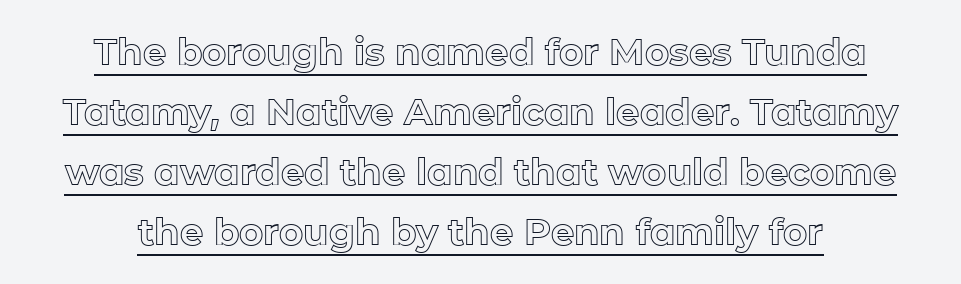
{"italic": "no", "width": "normal", "x_height": "medium", "monospaced": "no", "underline": "yes", "line_spacing": "normal", "line_spacing_ratio": 1.62, "letter_spacing": "normal", "letter_spacing_em": 0.0, "glyph_px": 37}
